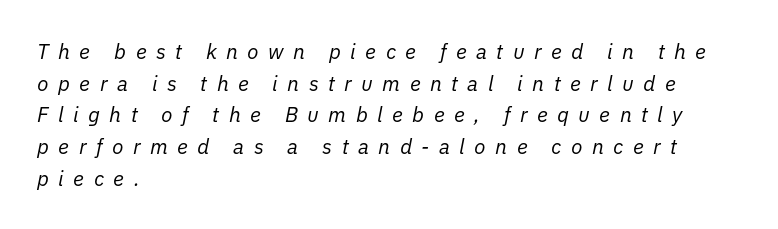
Spacing between characters has been opened up far beyond the box default. Weight: in the light-to-regular range. Just letters on the line, the space beneath them empty. Layout note: lines flush left. Would a proofreader flag this as italicized? Yes. Regular leading.
